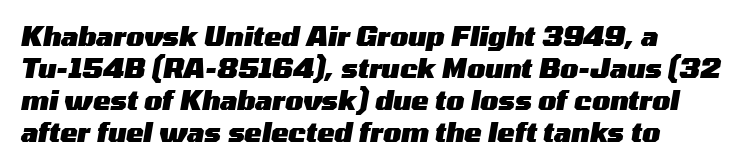
Q: Is the text bold? A: Yes.
Q: Is the text italic (slanted)? A: Yes, it leans right by about 10 degrees.
Q: Is the text underlined? A: No.
Q: How is the paragraph aligned? A: Left-aligned.
Q: Is the spacing between letters normal or unusually wide? A: Normal.
